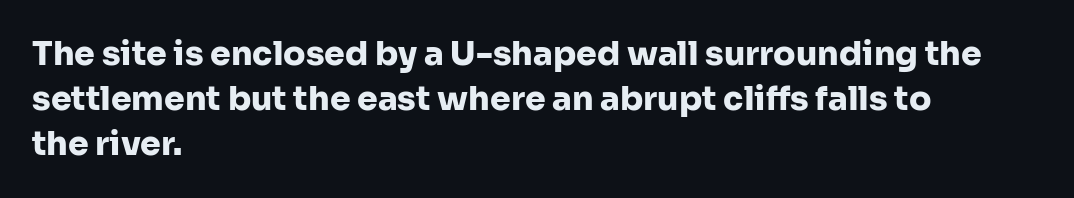
The image shows 33 px heavy sans-serif type, upright; set left-aligned, normal line spacing (1.37x), normal letter spacing, not underlined; low stroke contrast and a medium x-height.
